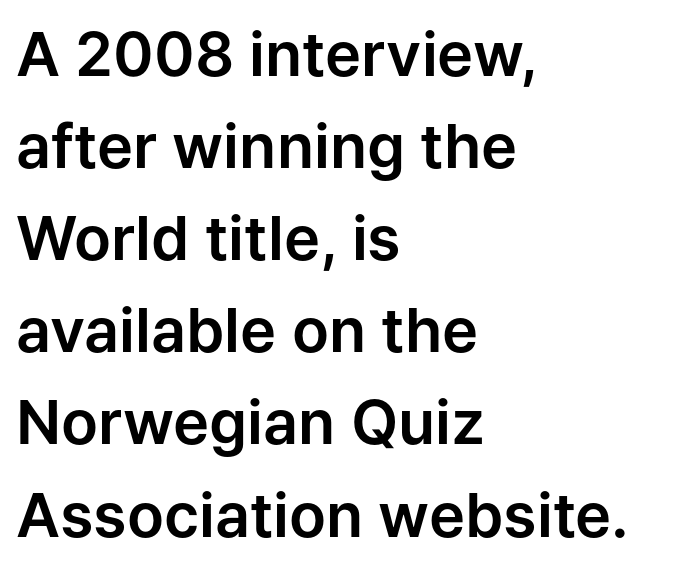
The image shows 61 px sans-serif type, upright; set left-aligned, normal line spacing (1.51x), normal letter spacing, not underlined; low stroke contrast and a medium x-height.
